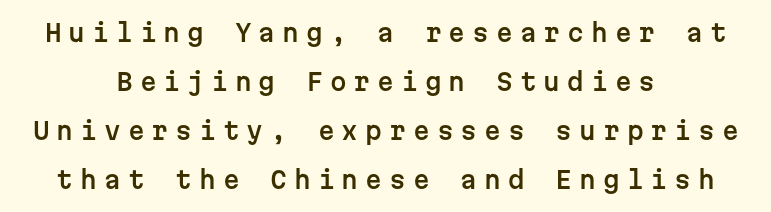
Q: Is the text italic (slanted)? A: No, it is upright.
Q: Is the text underlined? A: No.
Q: How is the paragraph aligned? A: Centered.
Q: Is the spacing between letters normal or unusually wide? A: Unusually wide.
Q: Is the spacing between lines tight, normal or loose? A: Loose.
